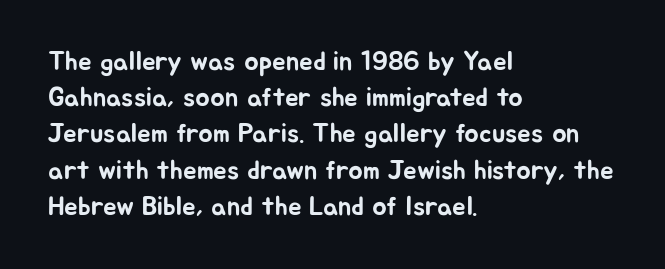
{"italic": "no", "underline": "no", "align": "left", "line_spacing": "normal", "line_spacing_ratio": 1.34, "letter_spacing": "normal", "letter_spacing_em": 0.0, "glyph_px": 27}
